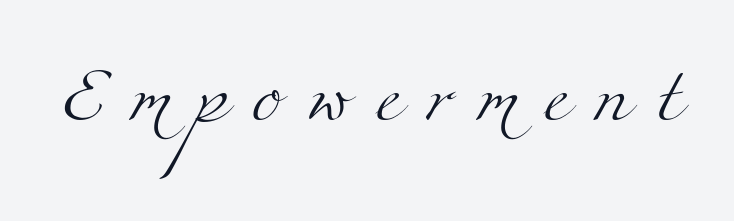
A typesetter would call this proportional, since set widths differ per character. Weight: not bold — regular or lighter. The horizontal fit of the characters is loose and conspicuously gappy.
